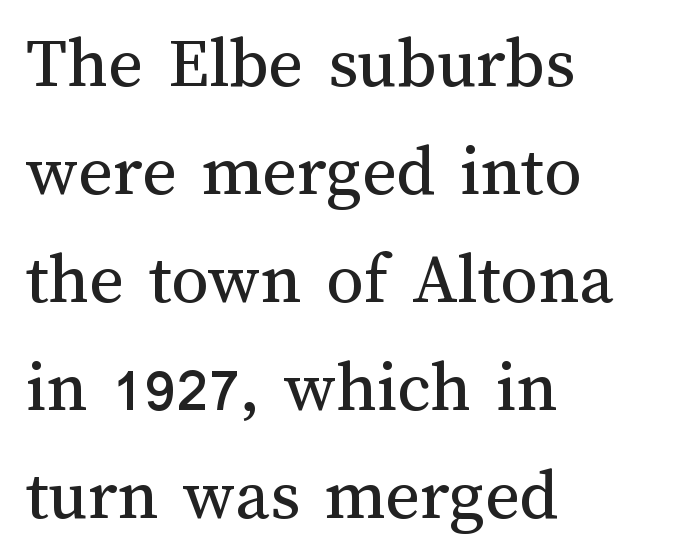
Q: Is the text bold? A: No.
Q: Is the text italic (slanted)? A: No, it is upright.
Q: Is the text underlined? A: No.
Q: How is the paragraph aligned? A: Left-aligned.
Q: Is the spacing between letters normal or unusually wide? A: Normal.
Q: Is the spacing between lines tight, normal or loose? A: Normal.
Q: Width (condensed, normal, or wide)? A: Normal.
Q: Stroke contrast? A: Medium.
Q: x-height? A: Medium.
Q: Monospaced? A: No.
